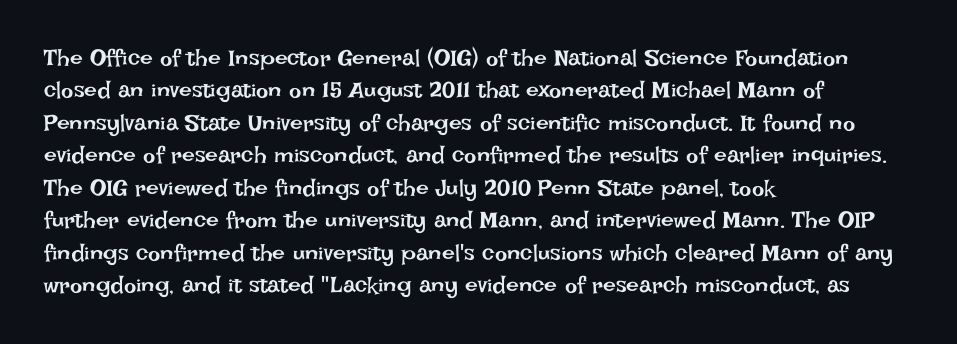
The tracking reads as untouched default to a designer's eye. Layout note: lines flush left. Students, observe: this is what conventionally led text looks like. Underline: absent.
